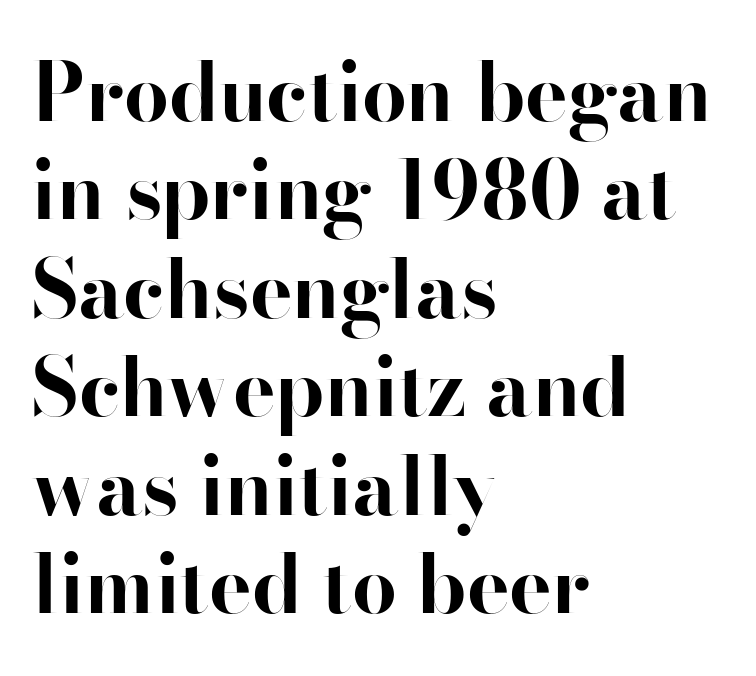
{"serif": "no", "italic": "no", "bold": "yes", "weight": "bold", "width": "normal", "stroke_contrast": "high", "x_height": "small", "monospaced": "no", "underline": "no", "align": "left", "line_spacing_ratio": 1.23, "letter_spacing": "normal", "letter_spacing_em": 0.0, "glyph_px": 80}
